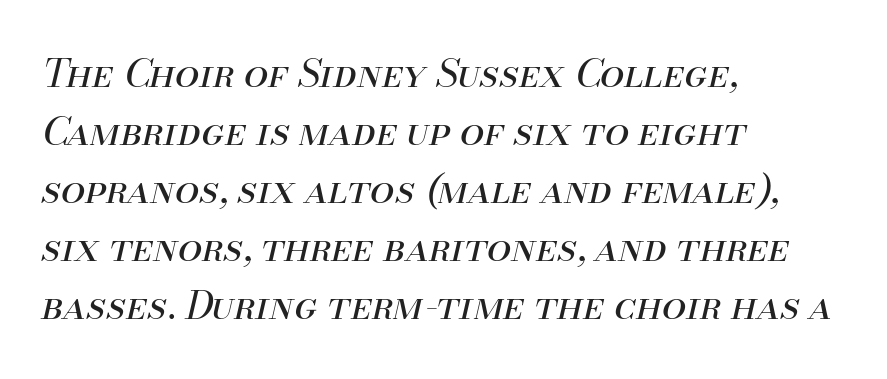
{"italic": "yes", "lean": "right", "slant_degrees": 13, "bold": "no", "weight": "regular", "width": "normal", "stroke_contrast": "medium", "x_height": "small", "monospaced": "no", "underline": "no", "align": "left", "line_spacing": "normal", "line_spacing_ratio": 1.49, "letter_spacing": "normal", "letter_spacing_em": 0.0, "glyph_px": 39}
